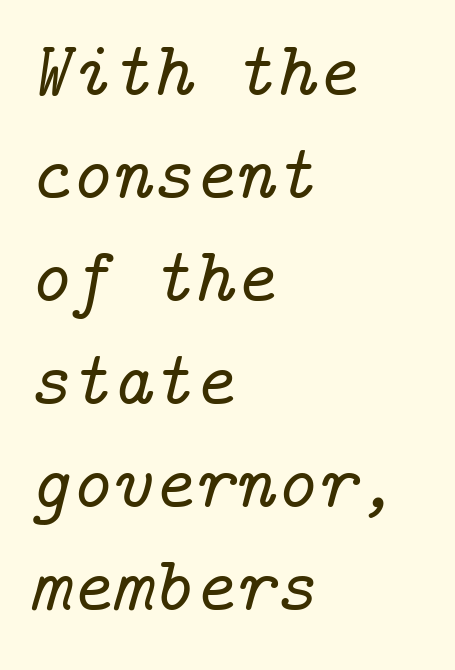
Horizontal alignment here is leftward, the default for most running prose. Does the lettering tilt? It does — this is italic. Serif or sans? Serif — the stroke terminals have little feet. There is no visible air inserted between adjacent glyphs. Leading matches the norm, producing a regular column. Bare-footed words on every line.
